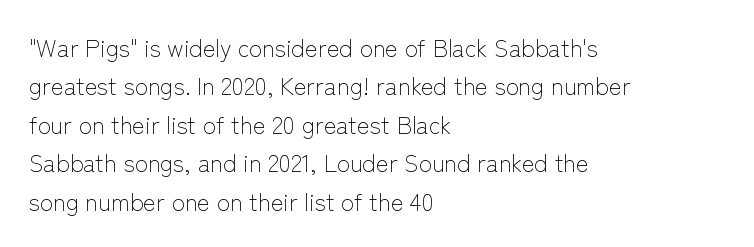
{"italic": "no", "bold": "no", "underline": "no", "align": "left", "line_spacing": "normal", "line_spacing_ratio": 1.6, "letter_spacing": "normal", "letter_spacing_em": 0.0, "glyph_px": 24}
